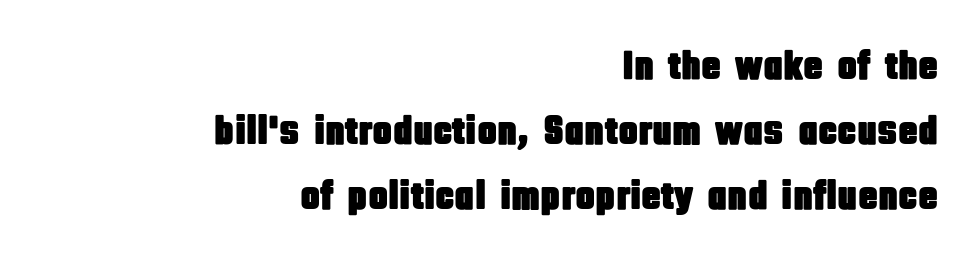
Q: Is the text italic (slanted)? A: No, it is upright.
Q: Is the typeface a serif or a sans-serif typeface? A: Sans-serif.
Q: Is the text underlined? A: No.
Q: How is the paragraph aligned? A: Right-aligned.
Q: Is the spacing between letters normal or unusually wide? A: Normal.
Q: Is the spacing between lines tight, normal or loose? A: Normal.
Q: Width (condensed, normal, or wide)? A: Condensed.
Q: Stroke contrast? A: Low.
Q: x-height? A: Large.
Q: Monospaced? A: No.
